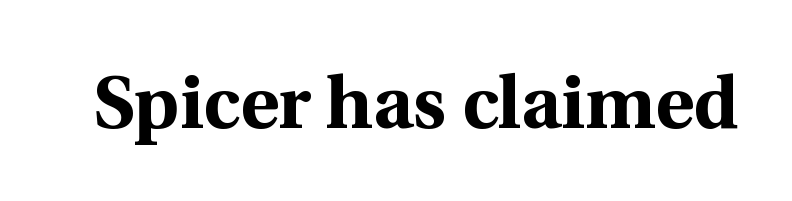
The space directly below the letters is spotless. Look at the tracking — it's just the regular setting, nothing added. Rendered with straight, roman letterforms. This sample has the flowing, uneven cadence of proportional lettering. Emphasis by weight is at full strength: bold.
